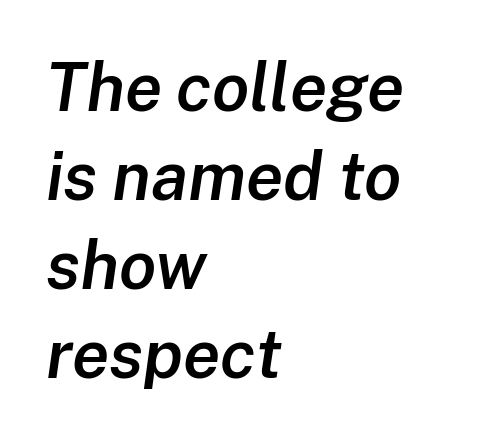
Q: Is the text bold? A: Semi-bold.
Q: Is the text italic (slanted)? A: Yes, it leans right by about 8 degrees.
Q: Is the text underlined? A: No.
Q: How is the paragraph aligned? A: Left-aligned.
Q: Is the spacing between letters normal or unusually wide? A: Normal.
Q: Is the spacing between lines tight, normal or loose? A: Normal.
Q: Width (condensed, normal, or wide)? A: Normal.
Q: Stroke contrast? A: Low.
Q: x-height? A: Medium.
Q: Monospaced? A: No.
